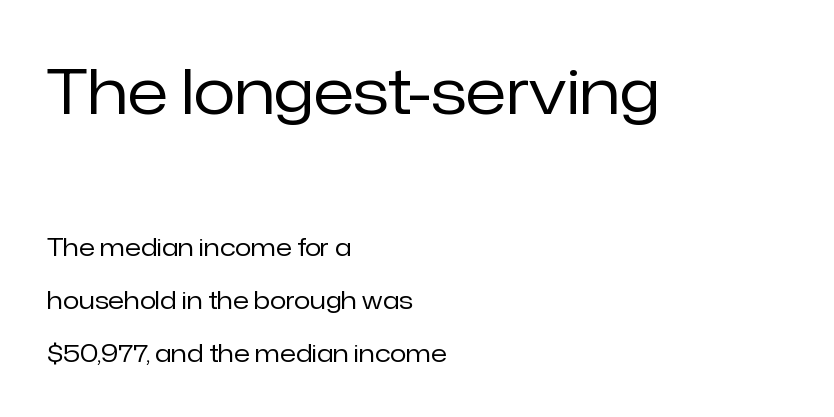
Note the varied advance widths — an 'i' is clearly narrower than an 'm'. On a weight scale, this lands at 450 or below. Inter-character spacing is left at the font's built-in metrics. A typesetter would mark this as roman, not italic. The baseline area is clear. Loosely led — the rows are spread out.
